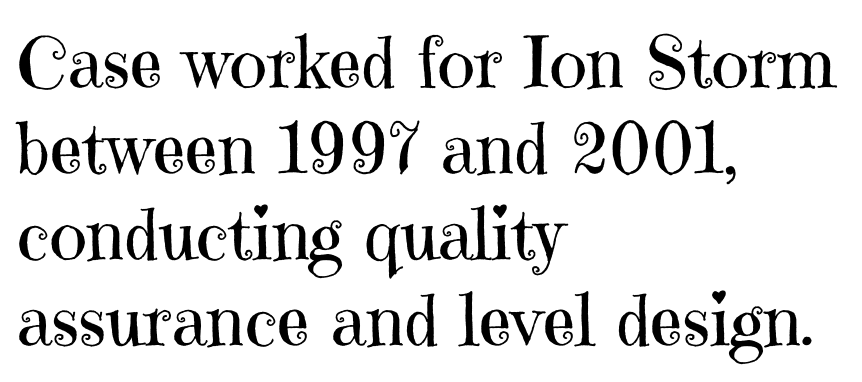
Q: Is the text bold? A: No.
Q: Is the text italic (slanted)? A: No, it is upright.
Q: Is the typeface a serif or a sans-serif typeface? A: Serif.
Q: Is the text underlined? A: No.
Q: How is the paragraph aligned? A: Left-aligned.
Q: Is the spacing between letters normal or unusually wide? A: Normal.
Q: Width (condensed, normal, or wide)? A: Normal.
Q: Stroke contrast? A: High.
Q: x-height? A: Medium.
Q: Monospaced? A: No.
